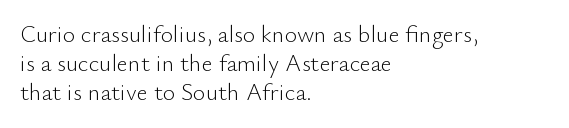
{"italic": "no", "bold": "no", "underline": "no", "align": "left", "line_spacing_ratio": 1.21, "letter_spacing": "normal", "letter_spacing_em": 0.0, "glyph_px": 24}
